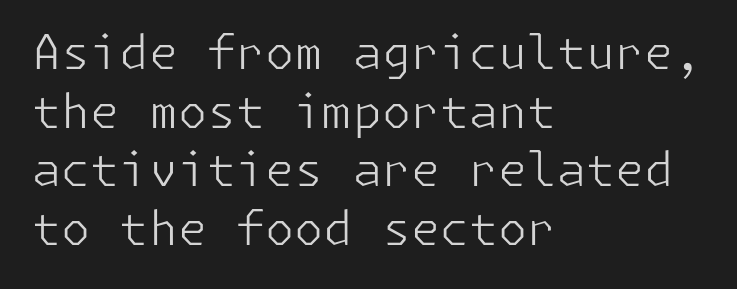
{"serif": "no", "italic": "no", "bold": "no", "weight": "light", "width": "normal", "stroke_contrast": "low", "x_height": "medium", "underline": "no", "align": "left", "line_spacing": "normal", "line_spacing_ratio": 1.25, "letter_spacing": "normal", "letter_spacing_em": 0.0, "glyph_px": 47}
